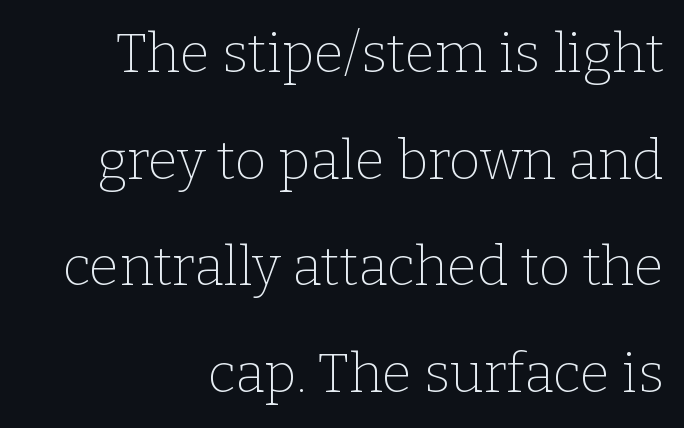
Q: Is the text bold? A: No.
Q: Is the text italic (slanted)? A: No, it is upright.
Q: Is the typeface a serif or a sans-serif typeface? A: Serif.
Q: Is the text underlined? A: No.
Q: How is the paragraph aligned? A: Right-aligned.
Q: Is the spacing between letters normal or unusually wide? A: Normal.
Q: Is the spacing between lines tight, normal or loose? A: Loose.
Q: Width (condensed, normal, or wide)? A: Normal.
Q: Stroke contrast? A: Low.
Q: x-height? A: Medium.
Q: Monospaced? A: No.
